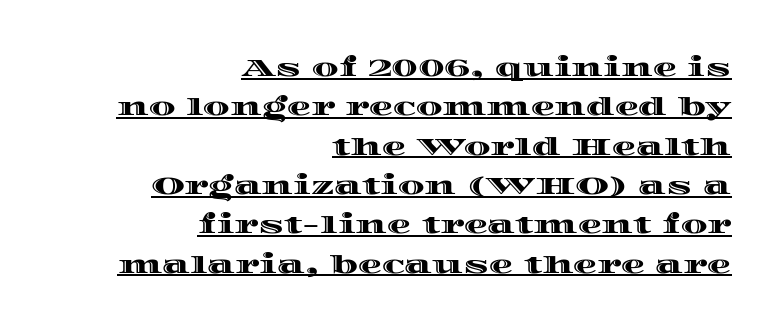
A baseline rule has been typeset under these characters. The paragraph shown leans on its right margin. Rows of type keep a routine distance in the vertical direction. No extra tracking has been applied to these lines. Ordinary non-slanted type is in use.
